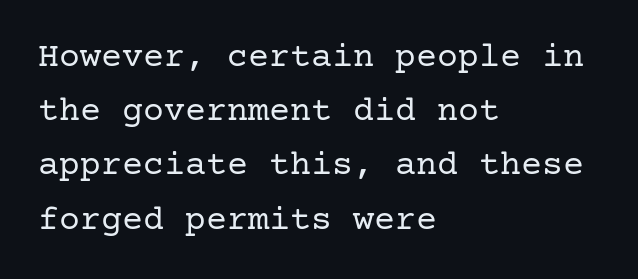
Words float on clear page, feet unadorned. The letterforms sit shoulder to shoulder at normal distance. Designer's note — italics off, roman on. Unlike a clean sans, this face finishes its strokes with serifs. Each new line begins a customary step beneath the previous one.
